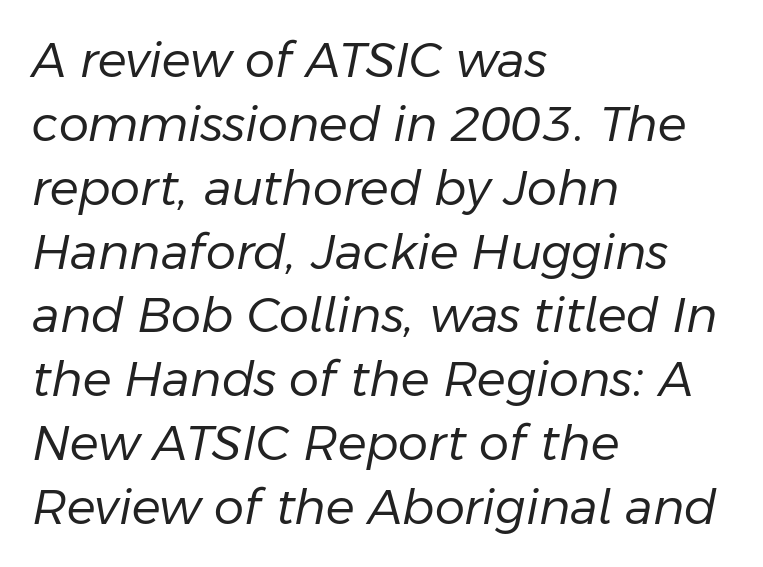
The image shows 48 px regular-weight type, italic (leaning right); set left-aligned, normal line spacing (1.33x), normal letter spacing, not underlined; low stroke contrast and a medium x-height.
